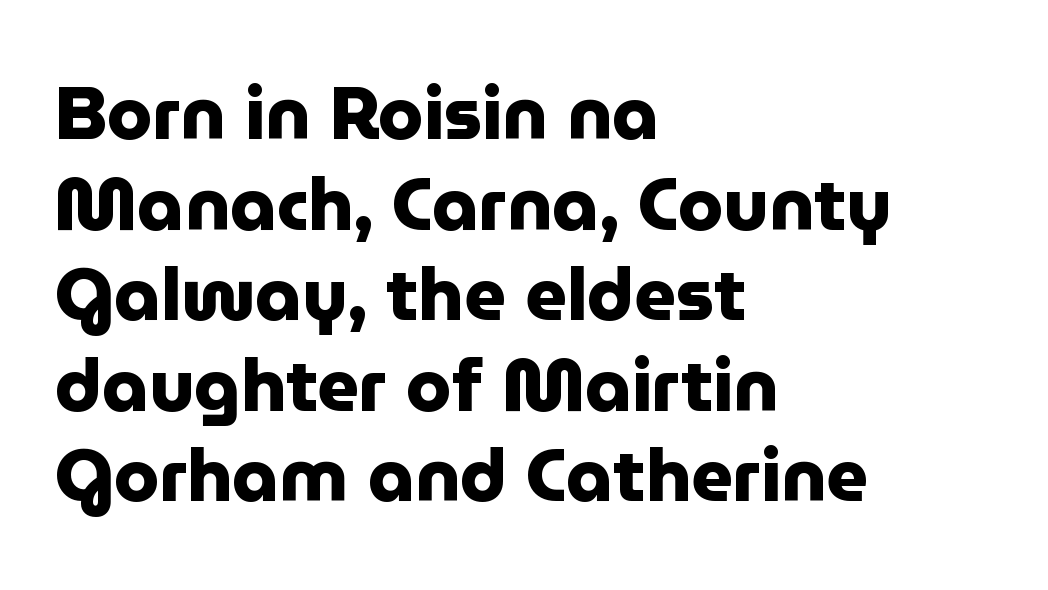
{"serif": "no", "italic": "no", "bold": "yes", "weight": "heavy", "width": "normal", "stroke_contrast": "low", "x_height": "medium", "monospaced": "no", "underline": "no", "align": "left", "line_spacing_ratio": 1.24, "letter_spacing": "normal", "letter_spacing_em": 0.0, "glyph_px": 73}
